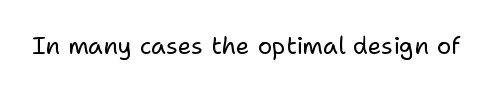
The image shows 24 px text type, upright; set normal letter spacing, not underlined.
